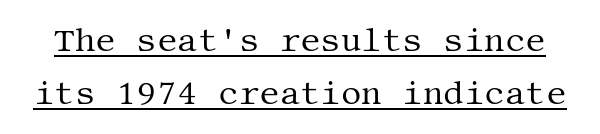
The image shows 32 px regular-weight serif type, upright; set normal line spacing (1.65x), normal letter spacing, underlined; medium stroke contrast and a large x-height.
